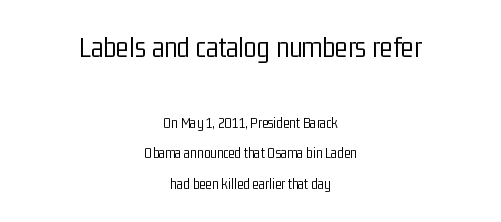
The image shows 30 px light, condensed sans-serif type, upright; set centered, loose line spacing (2.01x), normal letter spacing, not underlined; the first (top) block is 2.0x larger; low stroke contrast and a medium x-height.
